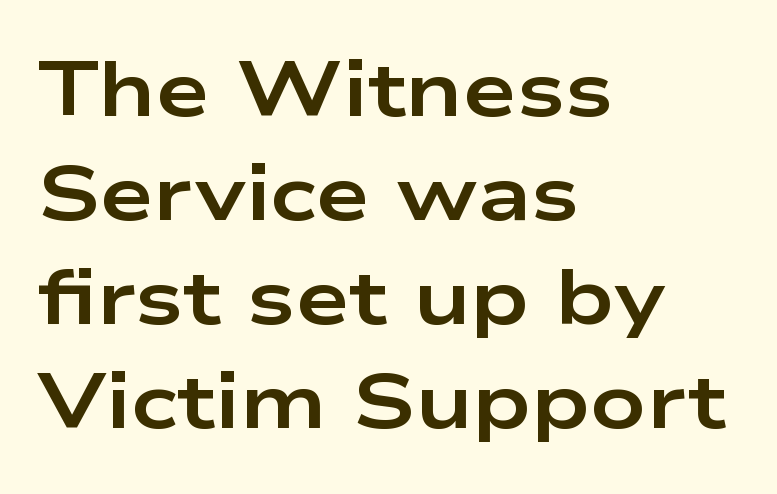
The image shows 77 px bold, wide sans-serif type, upright; set left-aligned, normal line spacing (1.35x), normal letter spacing, not underlined; low stroke contrast and a medium x-height.
